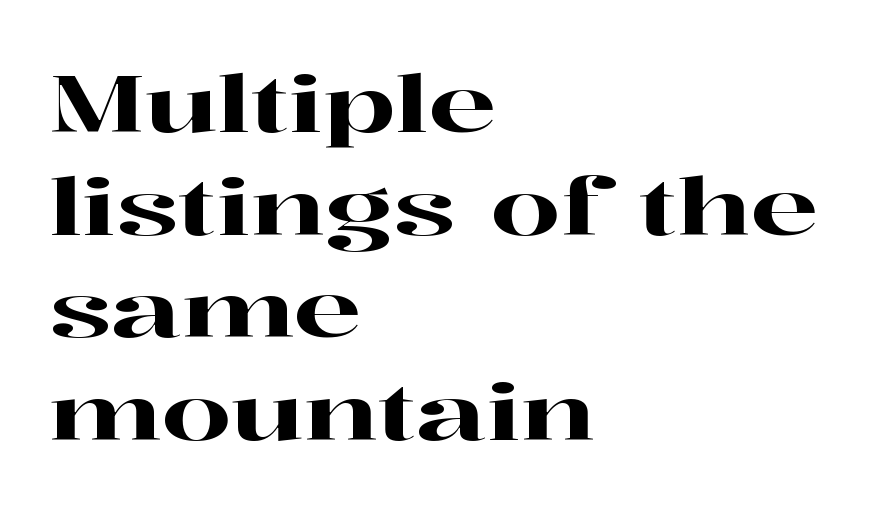
The image shows 79 px wide serif type, upright; set left-aligned, normal line spacing (1.3x), normal letter spacing, not underlined; high stroke contrast and a medium x-height.
